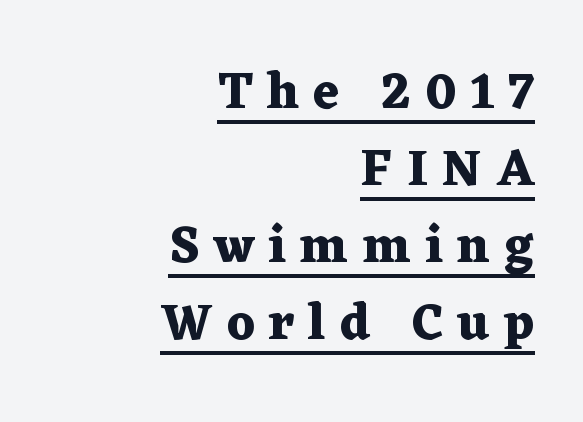
The block of text has a typical density, with ordinary space between rows. Upright lettering throughout. This sample is right-justified, so line beginnings fall wherever the words allow. This sample uses expanded letter spacing, leaving extra air between glyphs.
